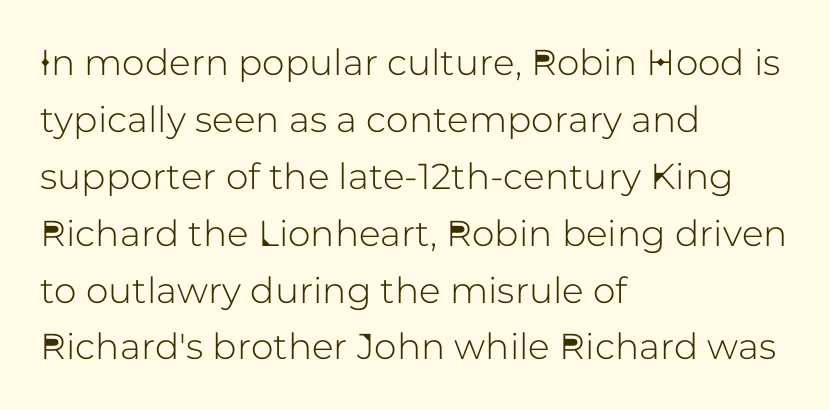
This sample keeps an unexceptional amount of space between lines. In terms of posture, this sample is upright. Tracking here is standard; glyphs follow each other at the usual distance. Short and long lines alike share a common starting point at left. These lines are composed in type without serifs. Character widths vary here, with narrow letters taking less room than wide ones.
